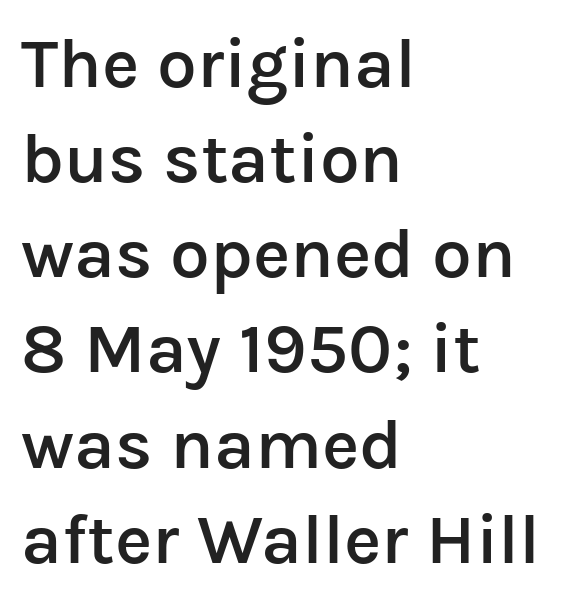
Q: Is the text bold? A: Semi-bold.
Q: Is the text italic (slanted)? A: No, it is upright.
Q: Is the typeface a serif or a sans-serif typeface? A: Sans-serif.
Q: Is the text underlined? A: No.
Q: How is the paragraph aligned? A: Left-aligned.
Q: Is the spacing between letters normal or unusually wide? A: Normal.
Q: Is the spacing between lines tight, normal or loose? A: Normal.
Q: Width (condensed, normal, or wide)? A: Normal.
Q: Stroke contrast? A: Low.
Q: x-height? A: Medium.
Q: Monospaced? A: No.
